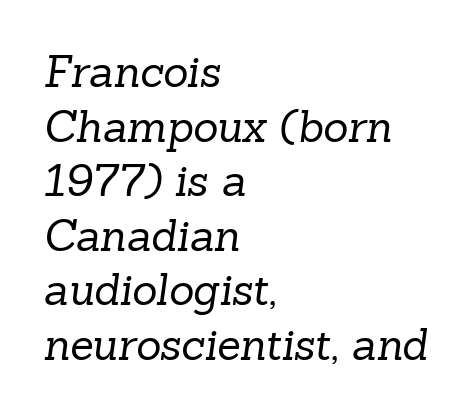
Q: Is the text bold? A: No.
Q: Is the typeface a serif or a sans-serif typeface? A: Serif.
Q: Is the text underlined? A: No.
Q: How is the paragraph aligned? A: Left-aligned.
Q: Is the spacing between letters normal or unusually wide? A: Normal.
Q: Is the spacing between lines tight, normal or loose? A: Normal.
Q: Width (condensed, normal, or wide)? A: Normal.
Q: Stroke contrast? A: Low.
Q: x-height? A: Medium.
Q: Monospaced? A: No.
